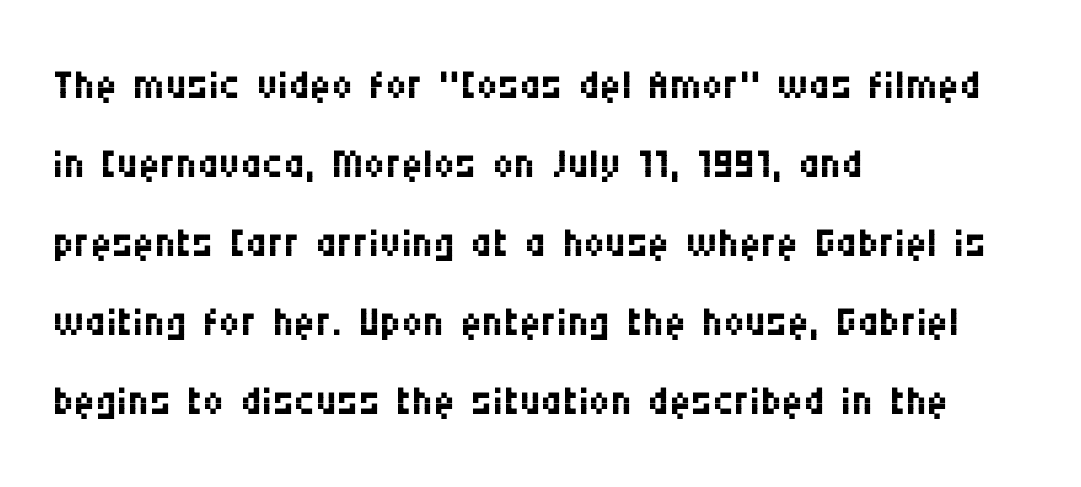
The image shows 59 px regular-weight, condensed sans-serif type, upright; set left-aligned, normal line spacing (1.34x), normal letter spacing, not underlined; medium stroke contrast and a large x-height.
